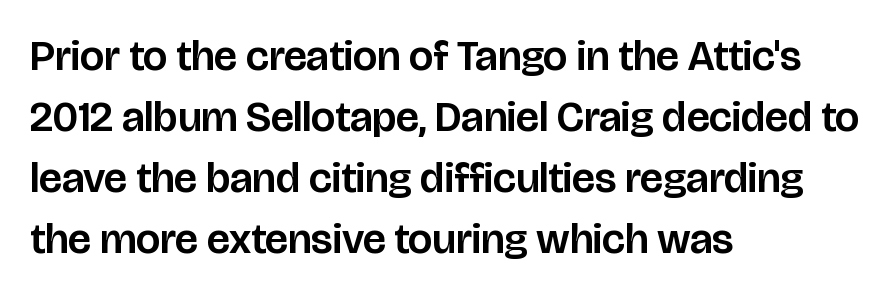
Q: Is the text italic (slanted)? A: No, it is upright.
Q: Is the typeface a serif or a sans-serif typeface? A: Sans-serif.
Q: Is the text underlined? A: No.
Q: How is the paragraph aligned? A: Left-aligned.
Q: Is the spacing between letters normal or unusually wide? A: Normal.
Q: Is the spacing between lines tight, normal or loose? A: Normal.
Q: Width (condensed, normal, or wide)? A: Normal.
Q: Stroke contrast? A: Low.
Q: x-height? A: Large.
Q: Monospaced? A: No.
